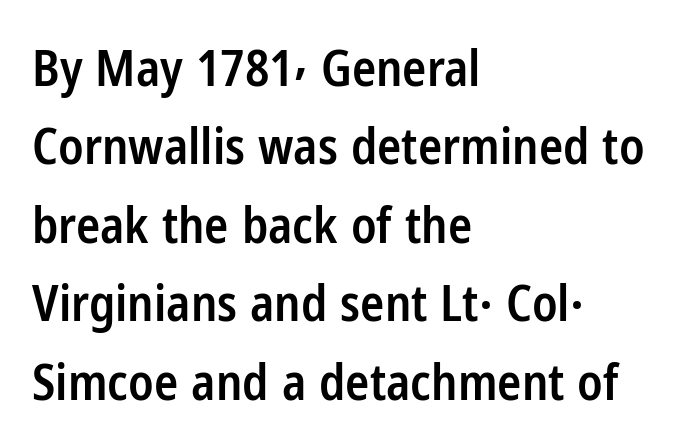
{"serif": "no", "italic": "no", "bold": "semi", "weight": "semibold", "width": "condensed", "stroke_contrast": "low", "x_height": "medium", "monospaced": "no", "underline": "no", "align": "left", "line_spacing": "normal", "line_spacing_ratio": 1.57, "letter_spacing": "normal", "letter_spacing_em": 0.0, "glyph_px": 50}
